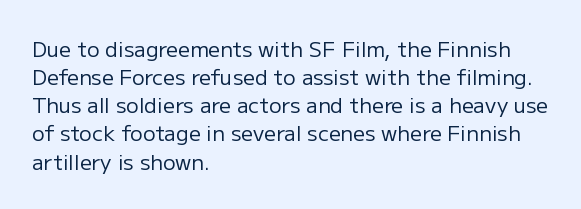
{"italic": "no", "bold": "no", "underline": "no", "align": "left", "line_spacing": "normal", "line_spacing_ratio": 1.34, "letter_spacing": "normal", "letter_spacing_em": 0.0, "glyph_px": 21}
